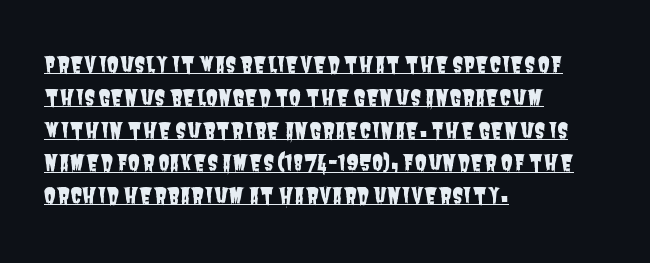
The image shows 22 px text type; set left-aligned, normal line spacing (1.49x), normal letter spacing, underlined.
